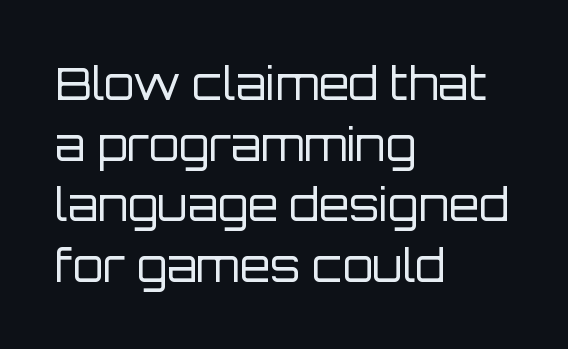
The image shows 44 px regular-weight sans-serif type, upright; set left-aligned, normal line spacing (1.38x), normal letter spacing, not underlined; low stroke contrast and a large x-height.
